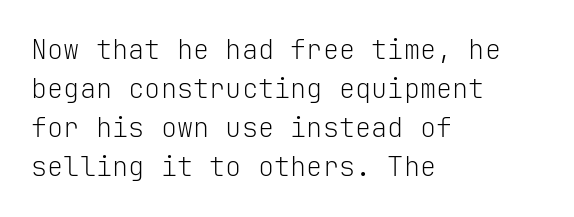
Default kerning and tracking; the words read as compact shapes. No heavy texture on the line: the type isn't bold. A roman cut, with each character standing at attention. Notice how the passage keeps a crisp vertical edge on the left only. Bare-footed words on every line.
